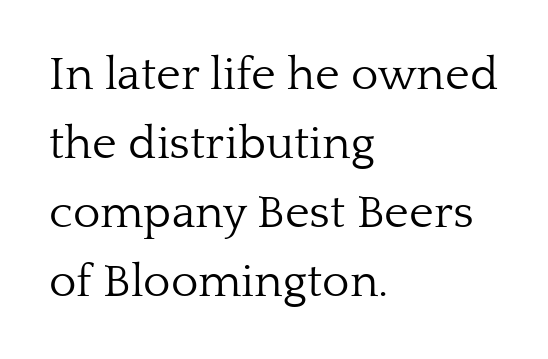
{"serif": "yes", "italic": "no", "bold": "no", "weight": "light", "width": "normal", "stroke_contrast": "low", "x_height": "medium", "monospaced": "no", "underline": "no", "align": "left", "line_spacing": "normal", "line_spacing_ratio": 1.47, "letter_spacing": "normal", "letter_spacing_em": 0.0, "glyph_px": 47}
